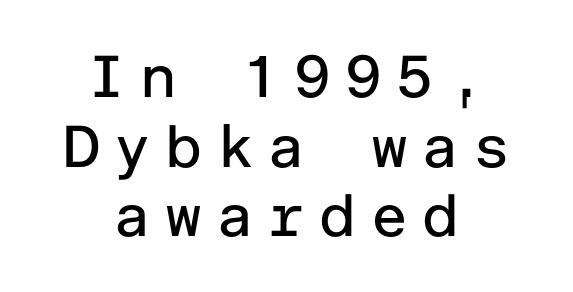
Q: Is the text bold? A: No.
Q: Is the text italic (slanted)? A: No, it is upright.
Q: Is the typeface a serif or a sans-serif typeface? A: Sans-serif.
Q: Is the text underlined? A: No.
Q: How is the paragraph aligned? A: Centered.
Q: Is the spacing between letters normal or unusually wide? A: Unusually wide.
Q: Width (condensed, normal, or wide)? A: Normal.
Q: Stroke contrast? A: Low.
Q: x-height? A: Medium.
